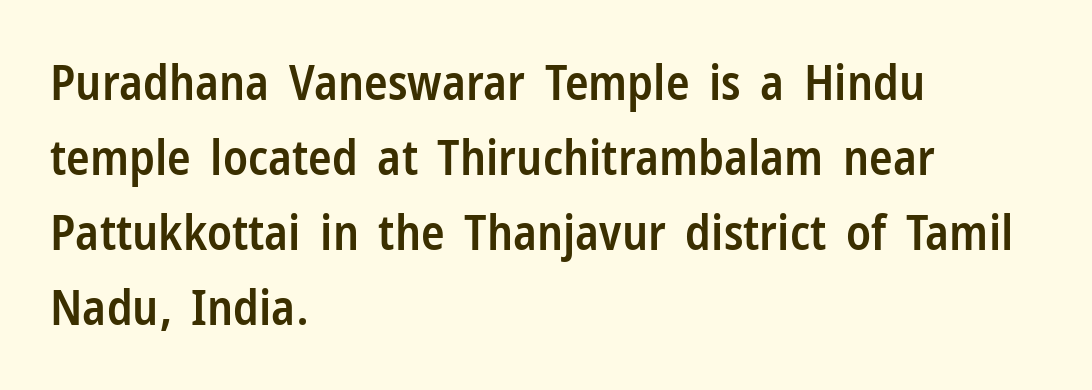
{"serif": "no", "italic": "no", "bold": "semi", "weight": "semibold", "width": "condensed", "stroke_contrast": "low", "x_height": "medium", "monospaced": "no", "underline": "no", "align": "left", "line_spacing": "normal", "line_spacing_ratio": 1.53, "letter_spacing": "normal", "letter_spacing_em": 0.0, "glyph_px": 49}
